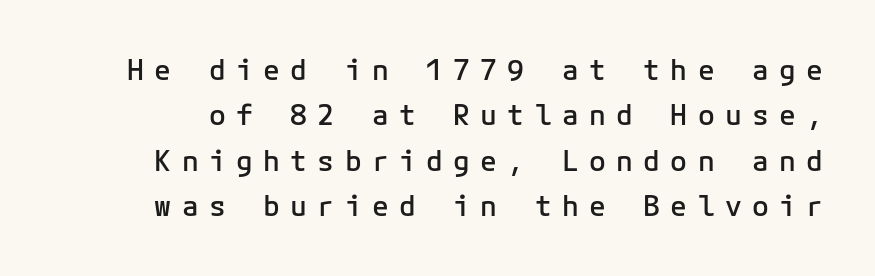
{"serif": "no", "italic": "no", "bold": "semi", "weight": "semibold", "width": "normal", "stroke_contrast": "low", "x_height": "medium", "monospaced": "yes", "underline": "no", "line_spacing": "normal", "line_spacing_ratio": 1.62, "letter_spacing": "wide", "letter_spacing_em": 0.37, "glyph_px": 28}
